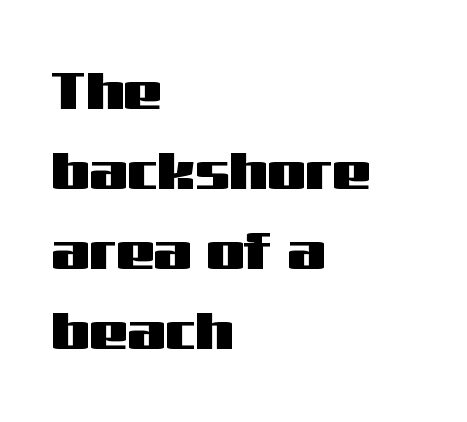
Q: Is the text italic (slanted)? A: No, it is upright.
Q: Is the typeface a serif or a sans-serif typeface? A: Sans-serif.
Q: Is the text underlined? A: No.
Q: How is the paragraph aligned? A: Left-aligned.
Q: Is the spacing between letters normal or unusually wide? A: Normal.
Q: Is the spacing between lines tight, normal or loose? A: Normal.
Q: Width (condensed, normal, or wide)? A: Wide.
Q: Stroke contrast? A: Medium.
Q: x-height? A: Medium.
Q: Monospaced? A: No.
